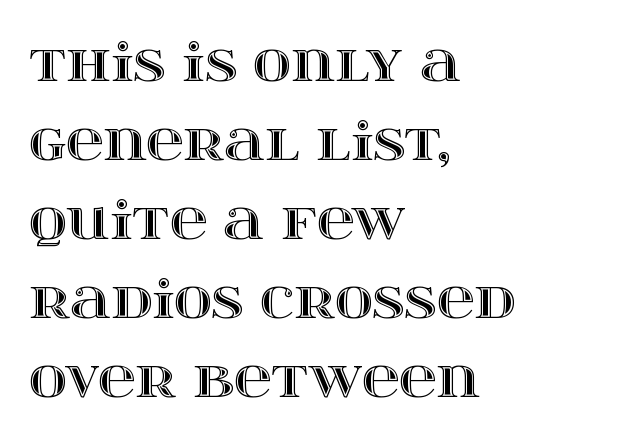
Q: Is the text italic (slanted)? A: No, it is upright.
Q: Is the text underlined? A: No.
Q: How is the paragraph aligned? A: Left-aligned.
Q: Is the spacing between letters normal or unusually wide? A: Normal.
Q: Is the spacing between lines tight, normal or loose? A: Normal.
Q: Width (condensed, normal, or wide)? A: Wide.
Q: x-height? A: Large.
Q: Monospaced? A: No.
